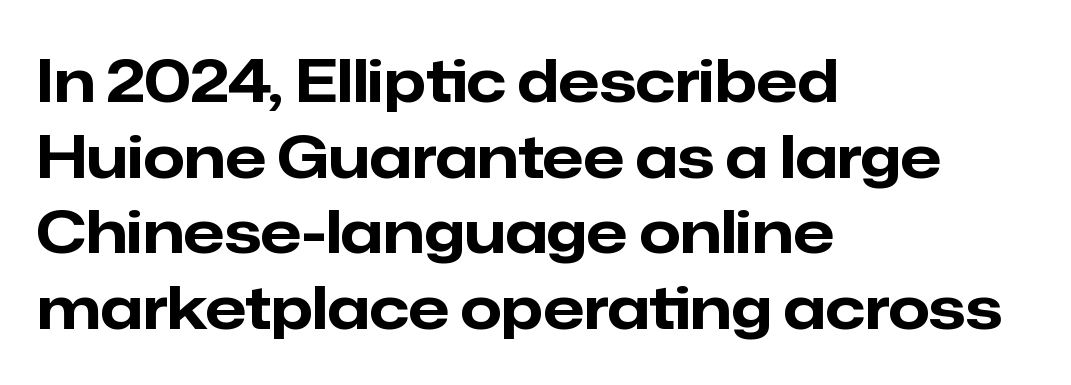
{"serif": "no", "italic": "no", "bold": "yes", "weight": "bold", "width": "normal", "stroke_contrast": "low", "x_height": "medium", "monospaced": "no", "underline": "no", "align": "left", "line_spacing": "normal", "line_spacing_ratio": 1.28, "letter_spacing": "normal", "letter_spacing_em": 0.0, "glyph_px": 59}
